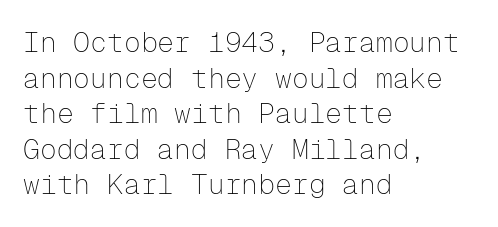
The line texture is even and compact thanks to regular tracking. Monospaced: the letters line up in strict vertical columns. The line-height multiplier appears to be the usual default. Rule under the text: the space is simply empty.
